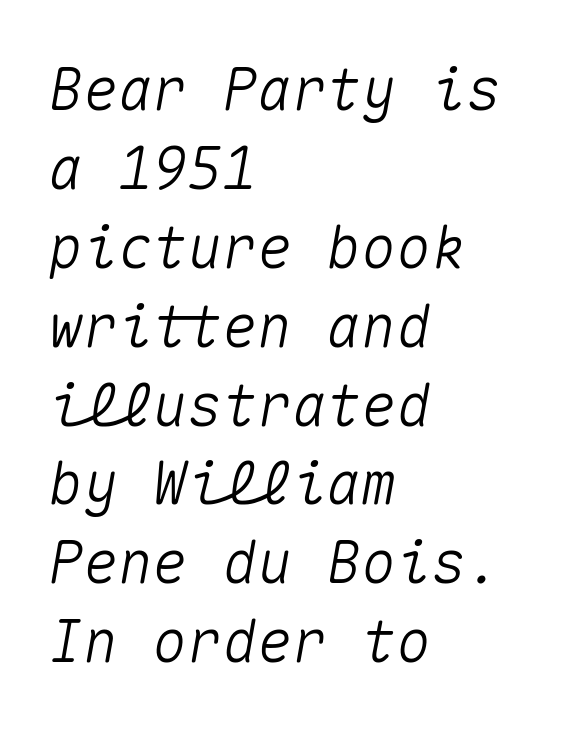
The passage is arranged the way most books set body copy — flush left. It's the slanting kind of type. A bare baseline throughout the passage. Is this a fixed-width face? Yes — each glyph sits in an identical cell.
